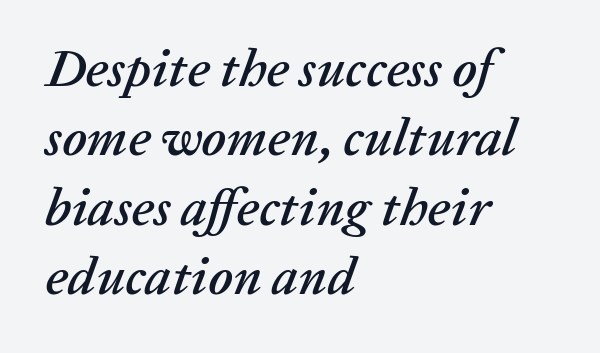
{"italic": "yes", "lean": "right", "slant_degrees": 20, "width": "normal", "stroke_contrast": "low", "x_height": "medium", "monospaced": "no", "underline": "no", "align": "left", "line_spacing": "normal", "line_spacing_ratio": 1.31, "letter_spacing": "normal", "letter_spacing_em": 0.0, "glyph_px": 53}
